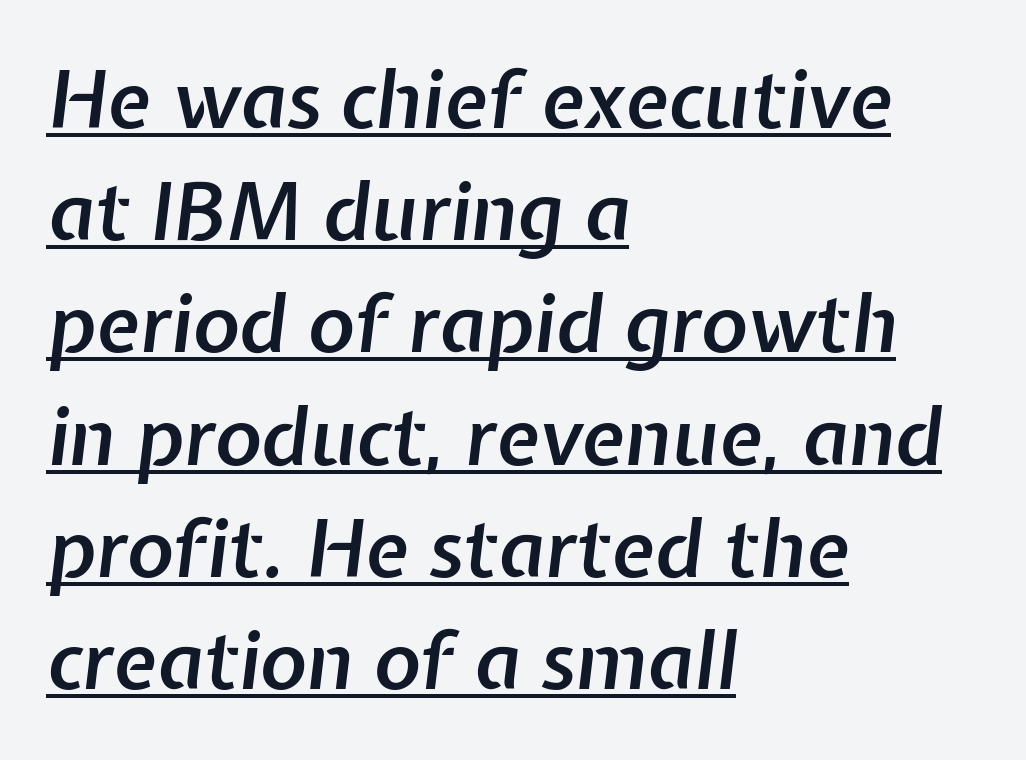
{"italic": "yes", "lean": "right", "slant_degrees": 7, "bold": "semi", "weight": "semibold", "width": "normal", "stroke_contrast": "low", "x_height": "medium", "monospaced": "no", "underline": "yes", "align": "left", "line_spacing": "normal", "line_spacing_ratio": 1.42, "letter_spacing": "normal", "letter_spacing_em": 0.0, "glyph_px": 79}
